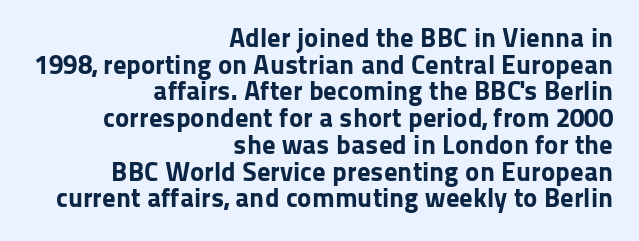
These lines keep a tight, regular rhythm from letter to letter. Each row of text sits above clean, open space. A typesetter would call this leading minimal, almost set solid. Alignment: flush right. Typographic density is high because the face is bold.
